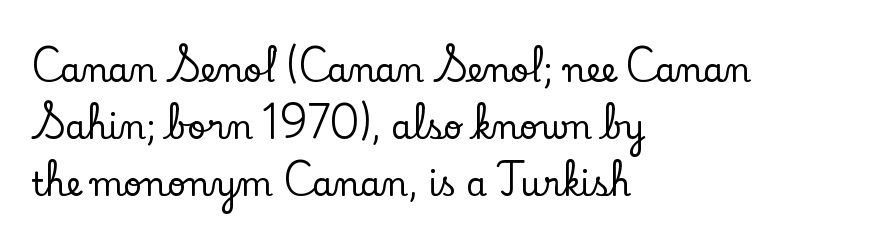
Font category for this specimen: serif. Where is the straight margin? On the left. The glyphs are unaccompanied by any horizontal stroke below them. Italic: no, the glyphs are upright roman. The face used here is proportionally spaced, like ordinary book or web type.
